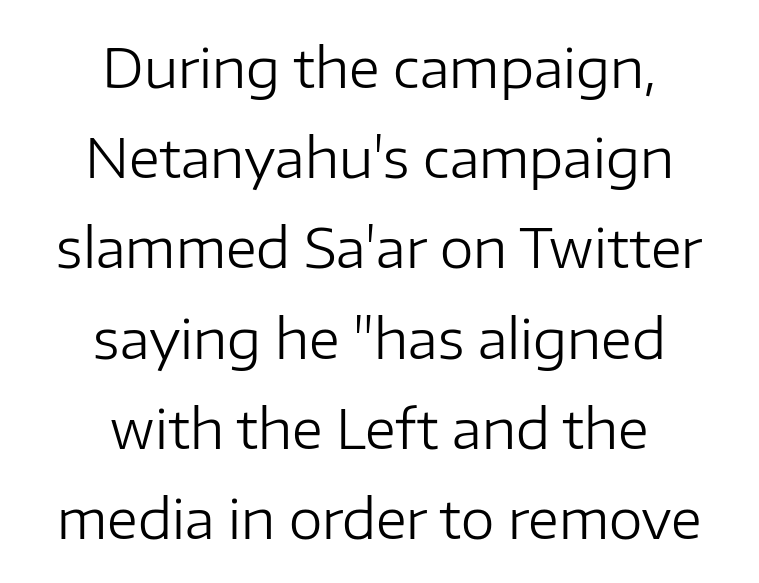
This sample uses a sans-serif face. Stems and bowls with no extra thickness — not bold. Interline gaps are of average width in this sample. Lines of text with bare space underneath. Each word holds together tightly as a unit, with standard inter-letter gaps. Varying glyph widths throughout — classic text-font behaviour.
